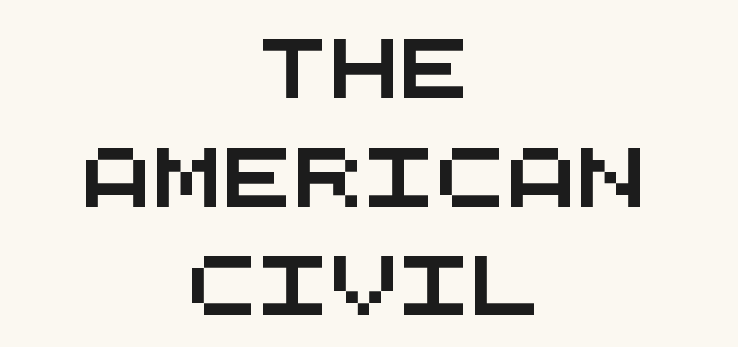
{"serif": "no", "width": "wide", "stroke_contrast": "medium", "x_height": "large", "monospaced": "yes", "underline": "no", "align": "center", "line_spacing_ratio": 1.84, "letter_spacing": "normal", "letter_spacing_em": 0.0, "glyph_px": 59}
